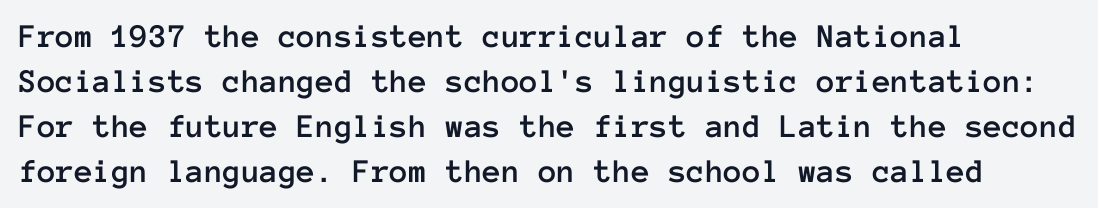
{"italic": "no", "width": "normal", "stroke_contrast": "low", "x_height": "medium", "monospaced": "yes", "underline": "no", "align": "left", "line_spacing": "normal", "line_spacing_ratio": 1.32, "letter_spacing": "normal", "letter_spacing_em": 0.0, "glyph_px": 34}
